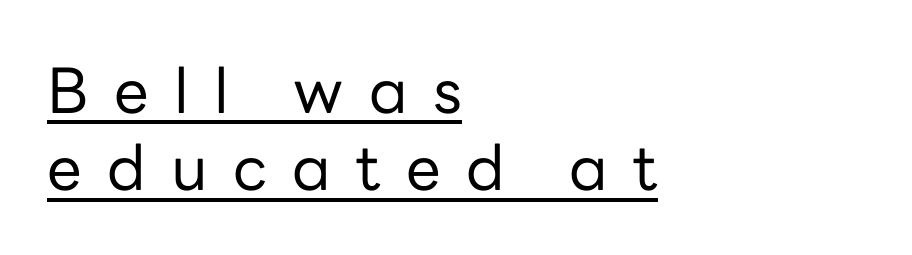
Q: Is the text bold? A: No.
Q: Is the text italic (slanted)? A: No, it is upright.
Q: Is the typeface a serif or a sans-serif typeface? A: Sans-serif.
Q: Is the text underlined? A: Yes.
Q: How is the paragraph aligned? A: Left-aligned.
Q: Is the spacing between letters normal or unusually wide? A: Unusually wide.
Q: Is the spacing between lines tight, normal or loose? A: Normal.
Q: Width (condensed, normal, or wide)? A: Normal.
Q: Stroke contrast? A: Low.
Q: x-height? A: Medium.
Q: Monospaced? A: No.
